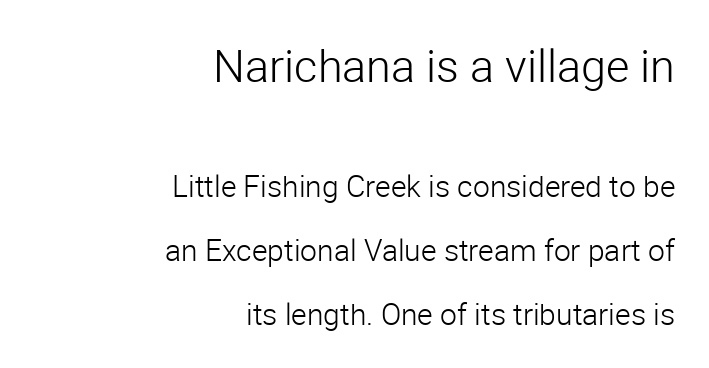
Q: Is the text bold? A: No.
Q: Is the text italic (slanted)? A: No, it is upright.
Q: Is the typeface a serif or a sans-serif typeface? A: Sans-serif.
Q: Is the text underlined? A: No.
Q: How is the paragraph aligned? A: Right-aligned.
Q: Is the spacing between letters normal or unusually wide? A: Normal.
Q: Is the spacing between lines tight, normal or loose? A: Loose.
Q: Which block of text is set in a larger size, the first (top) or the second (bottom)? A: The first (top) one.
Q: Width (condensed, normal, or wide)? A: Normal.
Q: Stroke contrast? A: Low.
Q: x-height? A: Medium.
Q: Monospaced? A: No.
